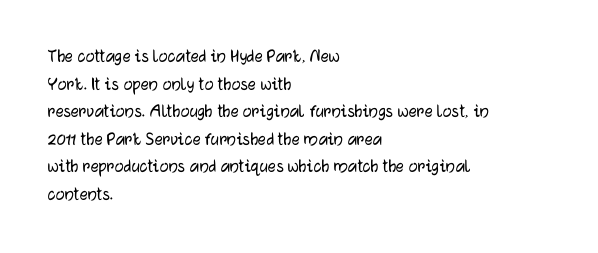
The image shows 20 px text type, upright; set left-aligned, normal line spacing (1.38x), normal letter spacing, not underlined.
